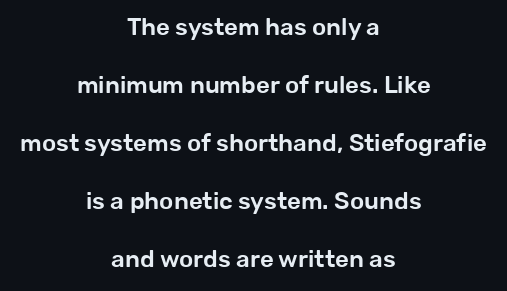
{"italic": "no", "underline": "no", "align": "center", "line_spacing": "loose", "line_spacing_ratio": 2.42, "letter_spacing": "normal", "letter_spacing_em": 0.0, "glyph_px": 24}
